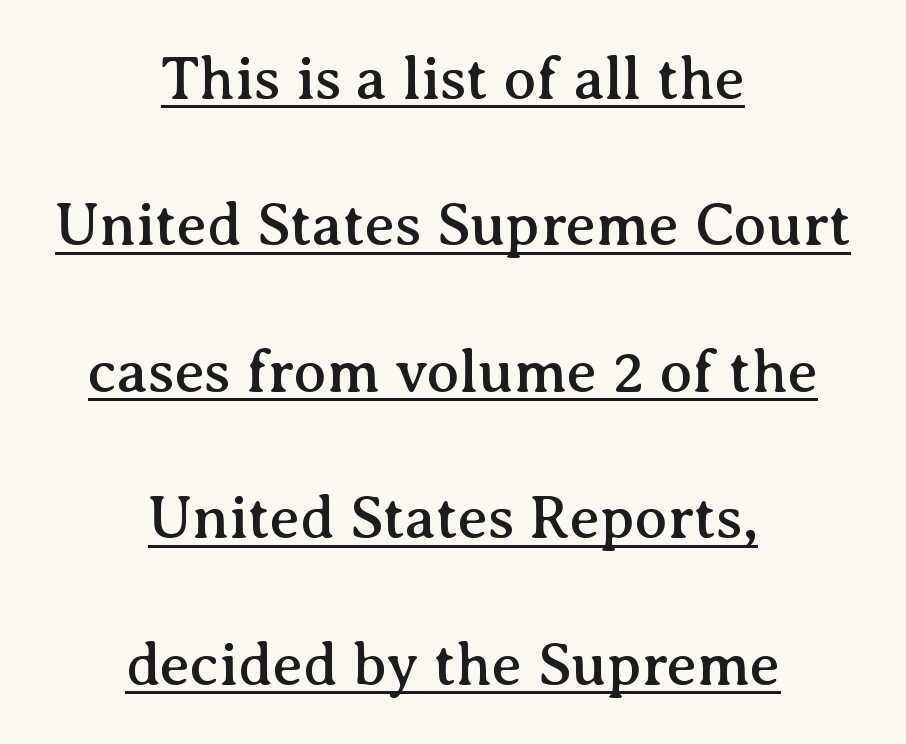
{"serif": "yes", "italic": "no", "width": "normal", "stroke_contrast": "medium", "x_height": "medium", "monospaced": "no", "underline": "yes", "align": "center", "line_spacing": "loose", "line_spacing_ratio": 2.44, "letter_spacing": "normal", "letter_spacing_em": 0.0, "glyph_px": 60}
